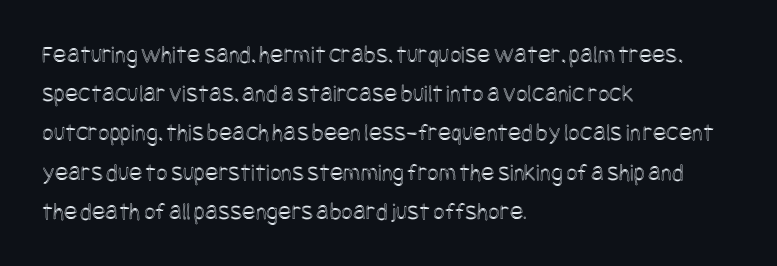
The foot of each line stays bare and open. Upright lettering throughout. Characters follow at the spacing the type designer built in. Line spacing here is normal.
